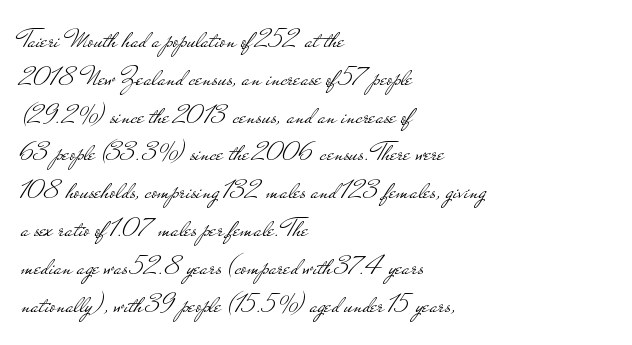
The image shows 28 px light, wide sans-serif type; set left-aligned, normal line spacing (1.35x), normal letter spacing, not underlined; low stroke contrast and a small x-height.
